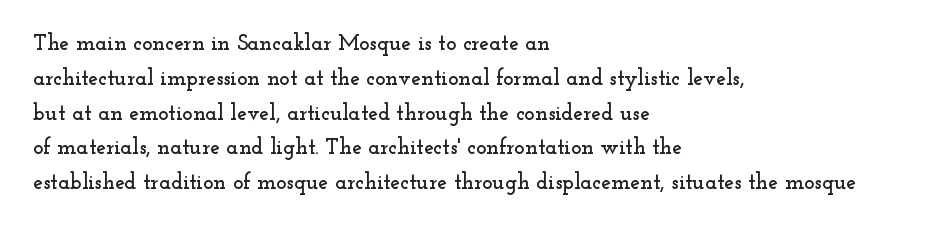
{"italic": "no", "underline": "no", "align": "left", "line_spacing": "normal", "line_spacing_ratio": 1.58, "letter_spacing": "normal", "letter_spacing_em": 0.0, "glyph_px": 22}
